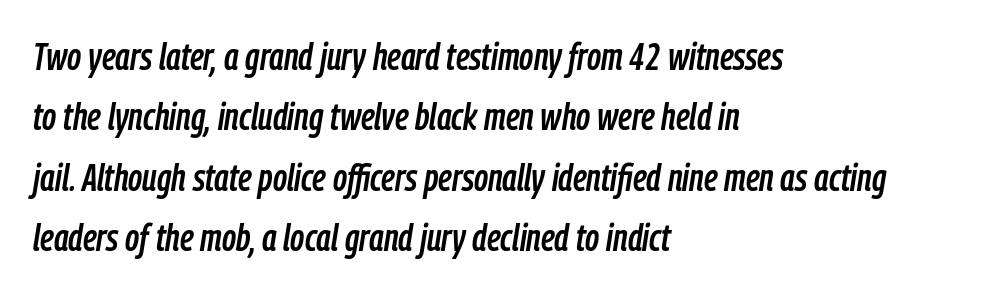
The image shows 38 px condensed type, italic (leaning right); set left-aligned, normal line spacing (1.59x), normal letter spacing, not underlined; low stroke contrast and a medium x-height.
